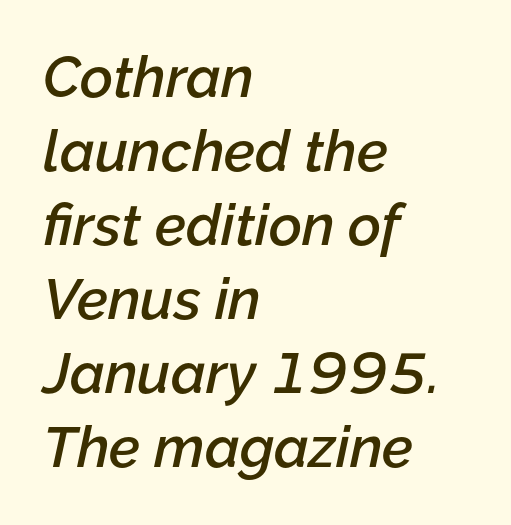
Underlining? Definitely not there. A classic flush-left, rag-right setting is used for this passage. A fair bit of extra ink — the face is semibold, not bold. Leading matches the norm, producing a regular column. The face used here is proportionally spaced, like ordinary book or web type. The tracking reads as untouched default to a designer's eye.
